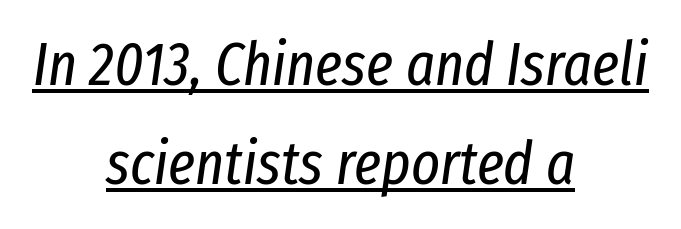
The image shows 61 px regular-weight, condensed type, italic (leaning right); set centered, normal line spacing (1.63x), normal letter spacing, underlined; low stroke contrast and a medium x-height.
